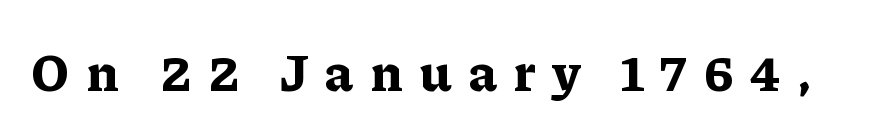
{"serif": "yes", "italic": "no", "bold": "yes", "weight": "bold", "width": "normal", "stroke_contrast": "low", "x_height": "medium", "monospaced": "no", "underline": "no", "letter_spacing": "wide", "letter_spacing_em": 0.32, "glyph_px": 54}
